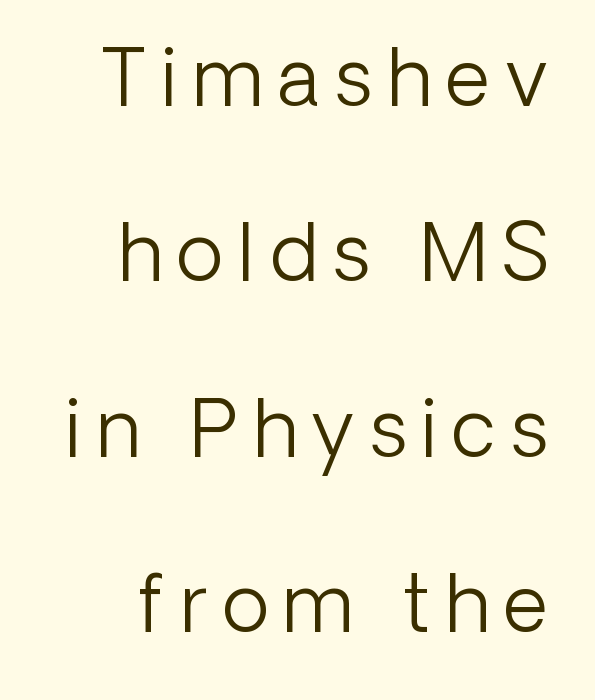
The image shows 78 px light sans-serif type, upright; set loose line spacing (2.25x), not underlined; low stroke contrast and a medium x-height.
